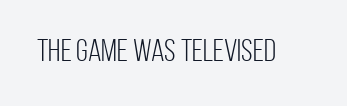
{"serif": "no", "italic": "no", "bold": "no", "weight": "light", "width": "condensed", "stroke_contrast": "low", "x_height": "large", "monospaced": "no", "underline": "no", "letter_spacing": "normal", "letter_spacing_em": 0.0, "glyph_px": 31}
